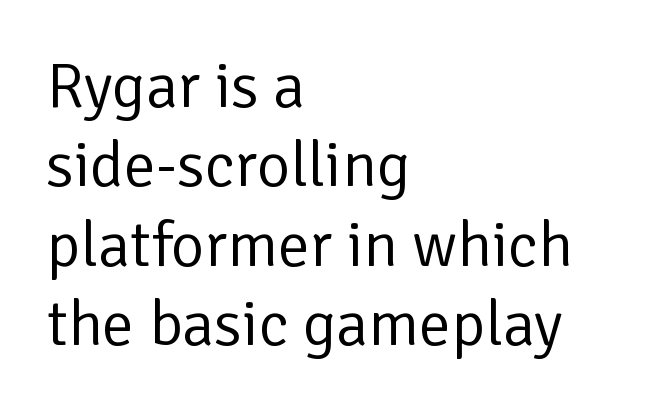
The image shows 64 px regular-weight sans-serif type, upright; set left-aligned, line spacing 1.24x, normal letter spacing, not underlined; low stroke contrast and a medium x-height.
